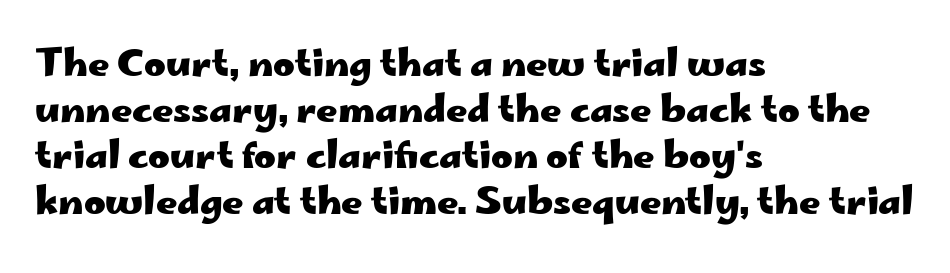
{"serif": "no", "italic": "no", "bold": "yes", "weight": "heavy", "width": "wide", "stroke_contrast": "low", "x_height": "small", "monospaced": "no", "underline": "no", "align": "left", "line_spacing_ratio": 1.24, "letter_spacing": "normal", "letter_spacing_em": 0.0, "glyph_px": 37}
